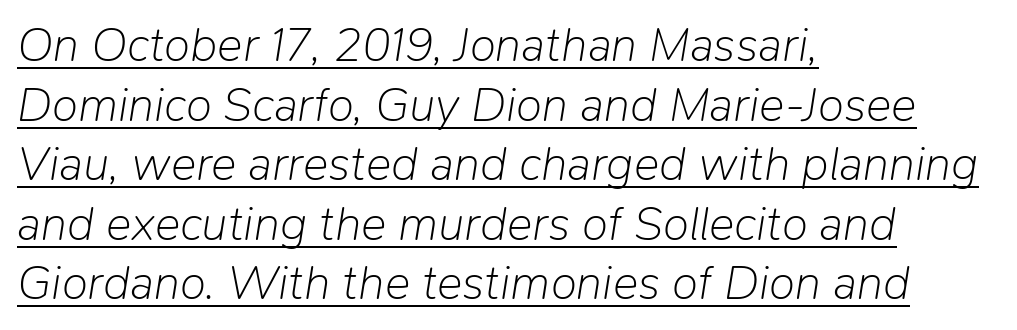
The image shows 48 px light type, italic (leaning right); set left-aligned, line spacing 1.24x, normal letter spacing, underlined; low stroke contrast and a medium x-height.
